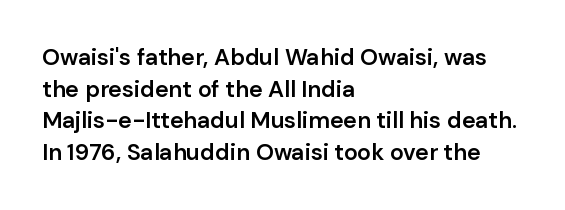
The image shows 23 px text type, upright; set left-aligned, normal line spacing (1.37x), normal letter spacing, not underlined.
